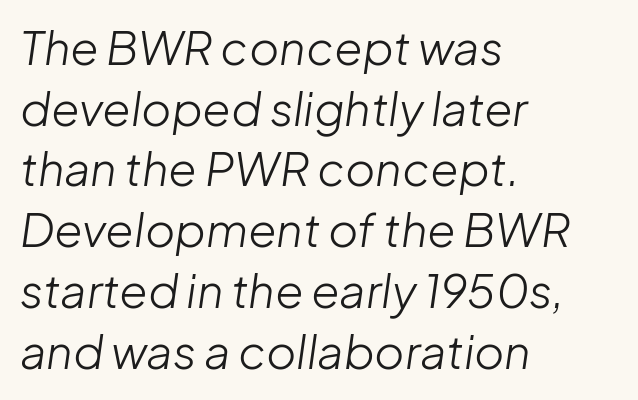
Q: Is the text bold? A: No.
Q: Is the text italic (slanted)? A: Yes, it leans right by about 8 degrees.
Q: Is the text underlined? A: No.
Q: How is the paragraph aligned? A: Left-aligned.
Q: Is the spacing between letters normal or unusually wide? A: Normal.
Q: Is the spacing between lines tight, normal or loose? A: Normal.
Q: Width (condensed, normal, or wide)? A: Normal.
Q: Stroke contrast? A: Low.
Q: x-height? A: Medium.
Q: Monospaced? A: No.
